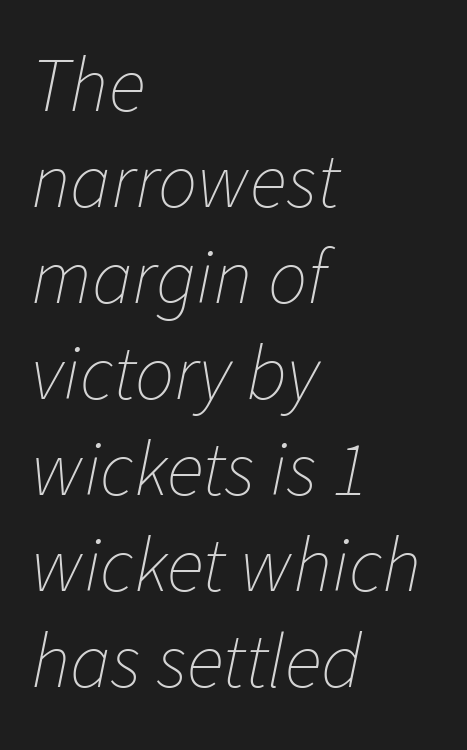
The image shows 78 px thin type, italic (leaning right); set left-aligned, line spacing 1.23x, normal letter spacing, not underlined; low stroke contrast and a medium x-height.
